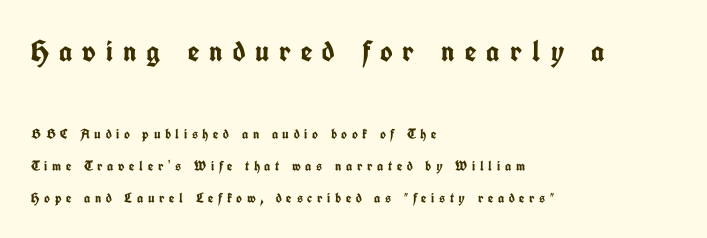
Proportional: the letters do not fall into vertical columns. The face used here appears at its bigger size in the upper chunk. Horizontal alignment here is leftward, the default for most running prose. Is there much room between lines? Yes — plenty of vertical air separates them.
